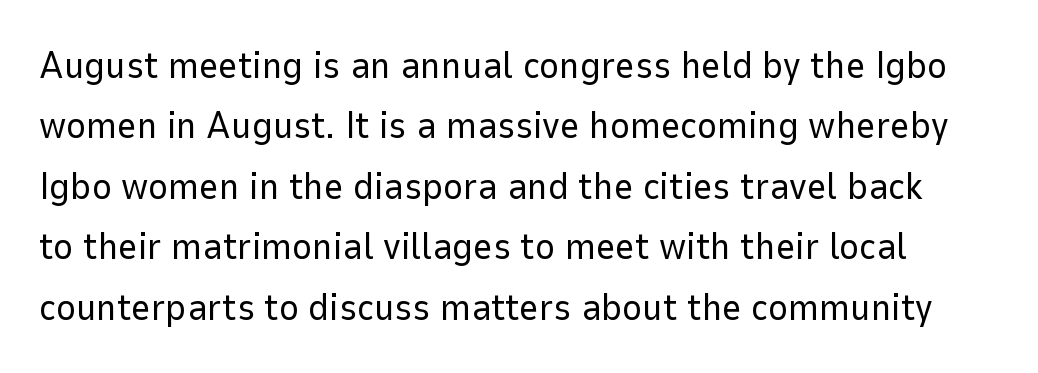
{"serif": "no", "italic": "no", "bold": "no", "weight": "regular", "width": "normal", "stroke_contrast": "low", "x_height": "medium", "monospaced": "no", "underline": "no", "line_spacing": "normal", "line_spacing_ratio": 1.59, "letter_spacing": "normal", "letter_spacing_em": 0.0, "glyph_px": 38}
